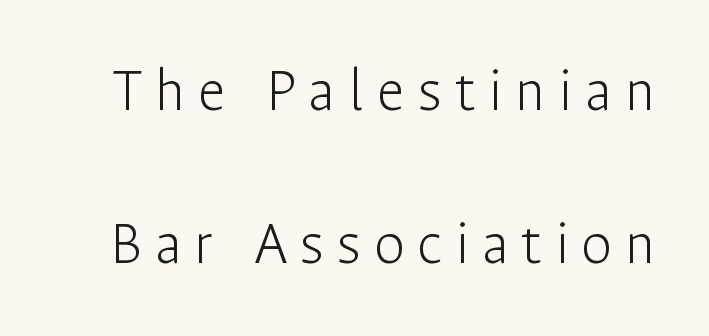
Q: Is the text bold? A: No.
Q: Is the text italic (slanted)? A: No, it is upright.
Q: Is the typeface a serif or a sans-serif typeface? A: Sans-serif.
Q: Is the text underlined? A: No.
Q: Is the spacing between letters normal or unusually wide? A: Unusually wide.
Q: Is the spacing between lines tight, normal or loose? A: Loose.
Q: Width (condensed, normal, or wide)? A: Normal.
Q: Stroke contrast? A: Low.
Q: x-height? A: Medium.
Q: Monospaced? A: No.
